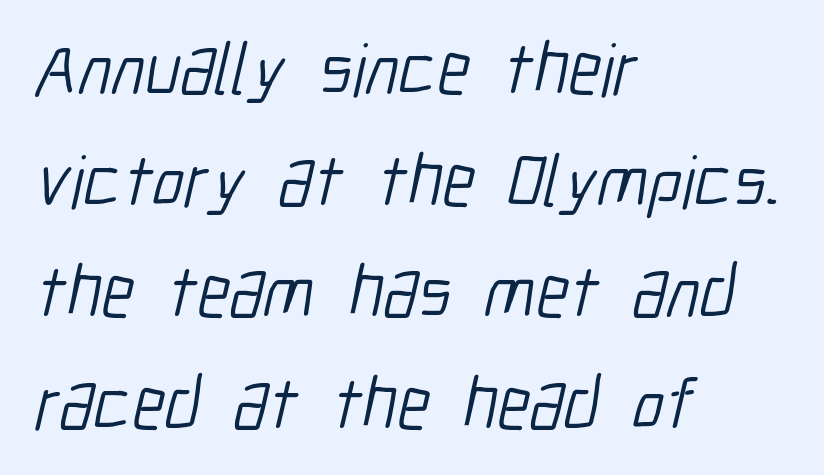
The image shows 74 px light, condensed sans-serif type; set left-aligned, normal line spacing (1.51x), normal letter spacing, not underlined; low stroke contrast and a medium x-height.
